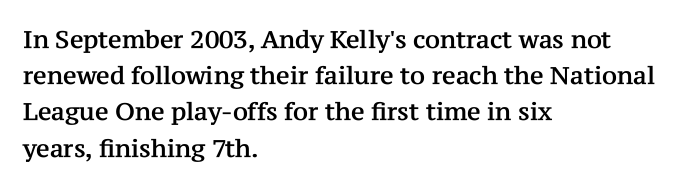
{"italic": "no", "underline": "no", "align": "left", "line_spacing": "normal", "line_spacing_ratio": 1.51, "letter_spacing": "normal", "letter_spacing_em": 0.0, "glyph_px": 24}
